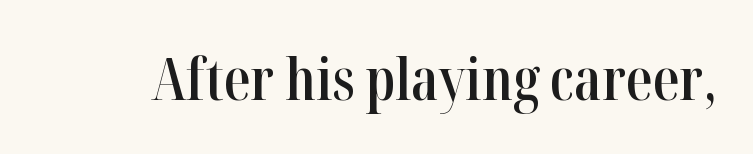
The image shows 59 px semibold, condensed serif type, upright; set normal letter spacing, not underlined; high stroke contrast and a medium x-height.
